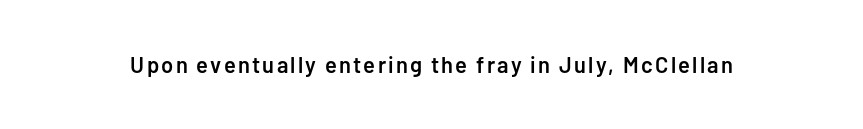
Q: Is the text bold? A: Semi-bold.
Q: Is the text italic (slanted)? A: No, it is upright.
Q: Is the text underlined? A: No.
